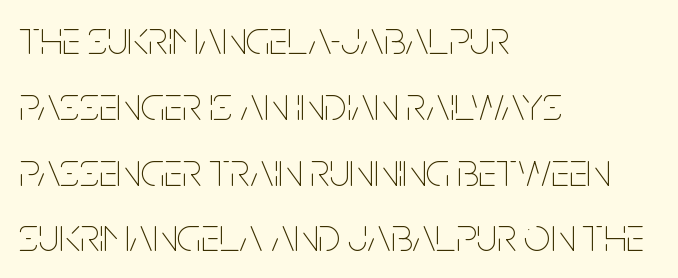
The image shows 47 px thin, condensed type, upright; set left-aligned, normal line spacing (1.4x), normal letter spacing, not underlined; low stroke contrast and a large x-height.
